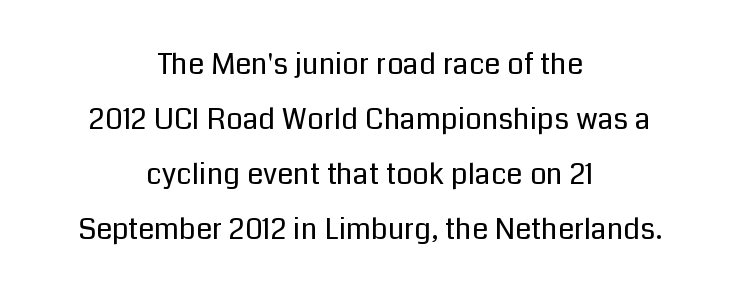
The image shows 29 px regular-weight sans-serif type, upright; set centered, loose line spacing (1.9x), normal letter spacing, not underlined; low stroke contrast and a medium x-height.
